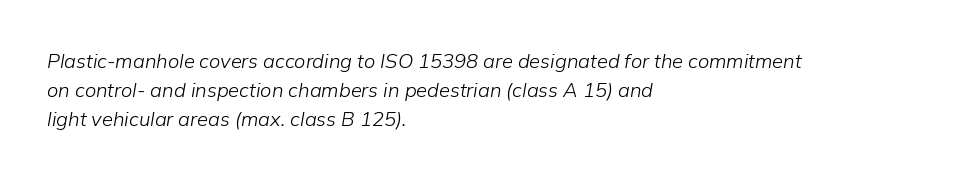
Q: Is the text bold? A: No.
Q: Is the text italic (slanted)? A: Yes, it leans right by about 9 degrees.
Q: Is the text underlined? A: No.
Q: How is the paragraph aligned? A: Left-aligned.
Q: Is the spacing between letters normal or unusually wide? A: Normal.
Q: Is the spacing between lines tight, normal or loose? A: Normal.
